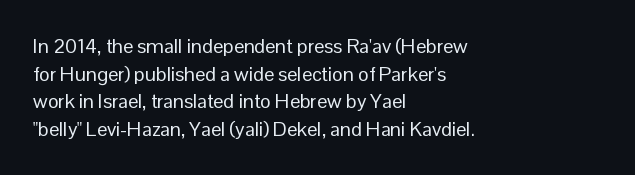
This rendering leaves character spacing at its baseline value. These lines stack with their left ends in a neat column. Reading down the column, the eye jumps a familiar distance to each next line. Stroke mass is kept to a normal reading level or below. Unlike italic type, these characters show no tilt at all. No word sits above an underline.
